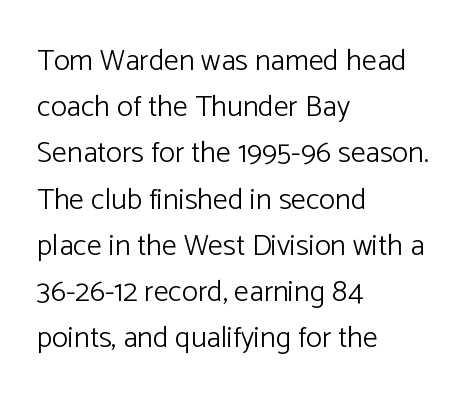
The image shows 30 px light sans-serif type, upright; set left-aligned, normal line spacing (1.54x), normal letter spacing, not underlined; low stroke contrast and a medium x-height.
